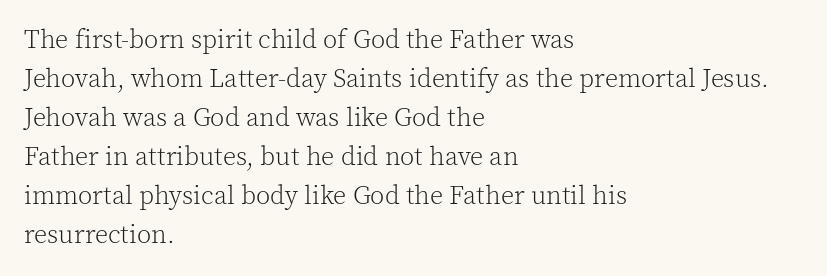
The image shows 26 px text type, upright; set left-aligned, normal line spacing (1.5x), normal letter spacing, not underlined.
